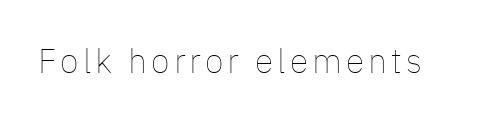
{"italic": "no", "bold": "no", "weight": "thin", "width": "normal", "stroke_contrast": "low", "x_height": "medium", "monospaced": "no", "underline": "no", "glyph_px": 34}
